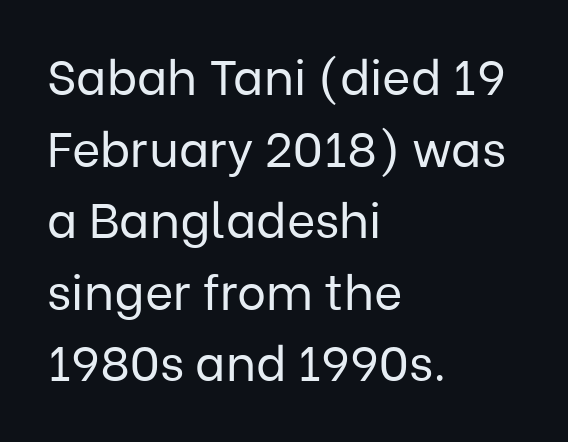
The image shows 49 px regular-weight sans-serif type, upright; set left-aligned, normal line spacing (1.46x), normal letter spacing, not underlined; low stroke contrast and a medium x-height.
